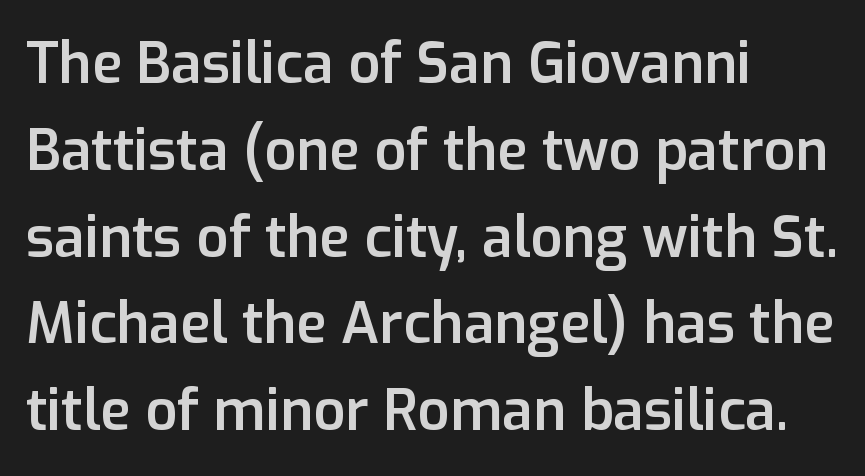
The ragged edge is on the right, which tells us the setting is flush left. Here the designer chose a conventional face with non-uniform glyph widths. Regarding leading, the lines here are spaced in the standard way. Font category for this specimen: sans-serif.
